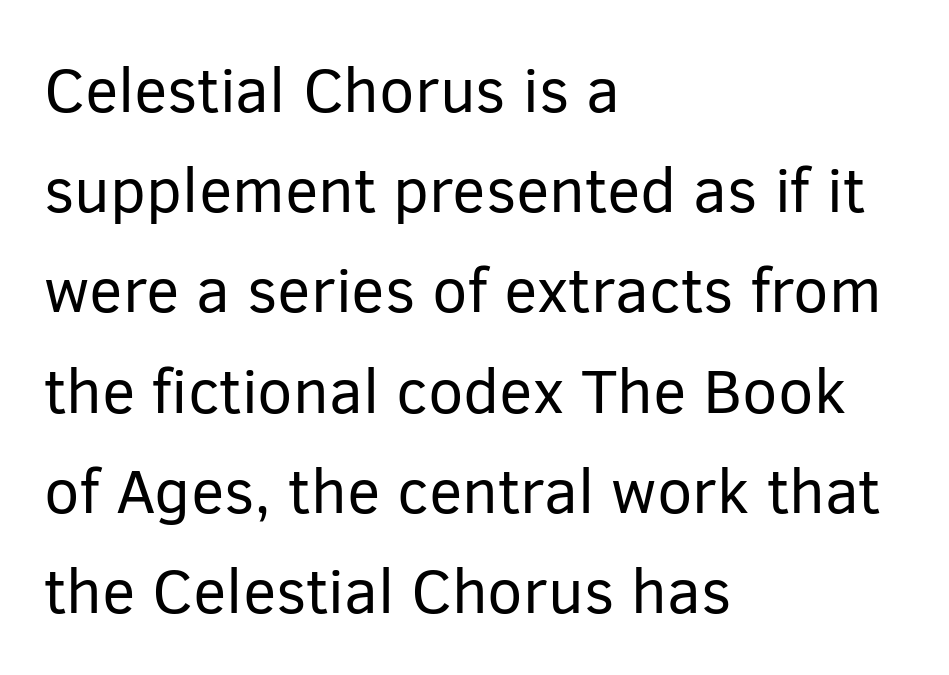
The space between consecutive lines is moderate. Check where the strokes stop: nothing finishes them off — pure sans. The text block is weighted toward the left margin, trailing off unevenly rightward. Stroke thickness stays within the range of a standard reading face or lighter. These lines were composed using upright roman letters.
